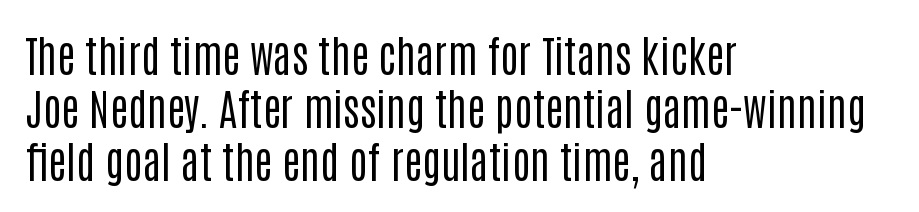
{"serif": "no", "italic": "no", "bold": "no", "weight": "regular", "width": "condensed", "stroke_contrast": "low", "x_height": "large", "monospaced": "no", "underline": "no", "align": "left", "line_spacing_ratio": 1.23, "letter_spacing": "normal", "letter_spacing_em": 0.0, "glyph_px": 43}
